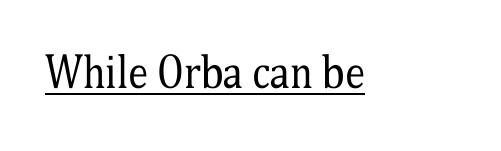
Q: Is the text bold? A: No.
Q: Is the text italic (slanted)? A: No, it is upright.
Q: Is the typeface a serif or a sans-serif typeface? A: Serif.
Q: Is the text underlined? A: Yes.
Q: Is the spacing between letters normal or unusually wide? A: Normal.
Q: Width (condensed, normal, or wide)? A: Condensed.
Q: Stroke contrast? A: Medium.
Q: x-height? A: Medium.
Q: Monospaced? A: No.
